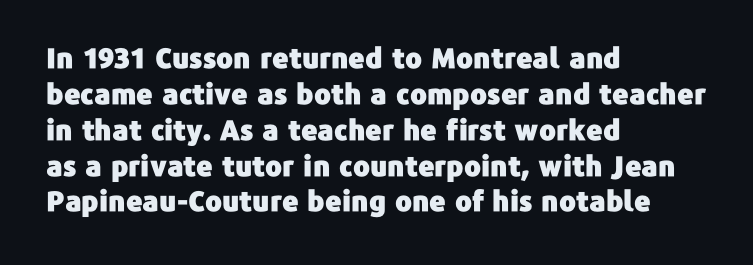
Q: Is the text italic (slanted)? A: No, it is upright.
Q: Is the typeface a serif or a sans-serif typeface? A: Sans-serif.
Q: Is the text underlined? A: No.
Q: How is the paragraph aligned? A: Left-aligned.
Q: Is the spacing between letters normal or unusually wide? A: Normal.
Q: Is the spacing between lines tight, normal or loose? A: Normal.
Q: Width (condensed, normal, or wide)? A: Normal.
Q: Stroke contrast? A: Low.
Q: x-height? A: Medium.
Q: Monospaced? A: No.
